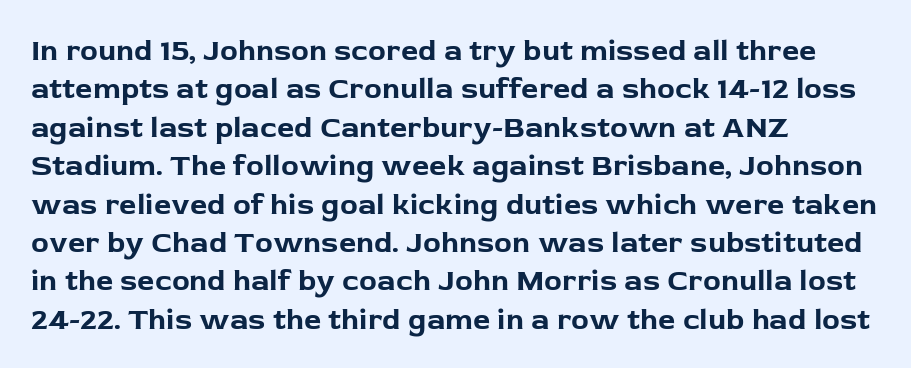
Successive baselines arrive at the customary interval. These lines keep a tight, regular rhythm from letter to letter. The foot of each line stays bare and open. Does the copy run flush right? No — it runs flush left. The glyphs have the mass of a bold cut.
